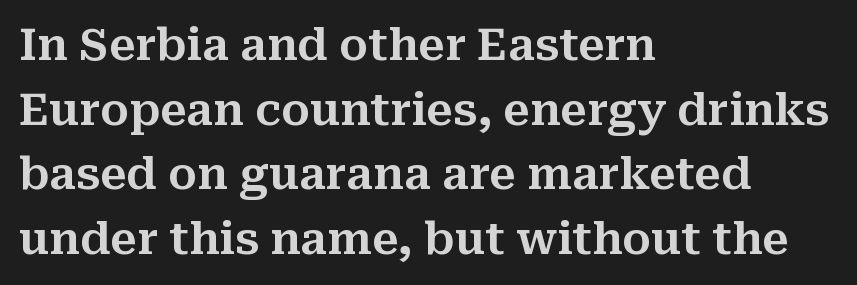
The image shows 44 px serif type, upright; set left-aligned, normal line spacing (1.47x), normal letter spacing, not underlined; medium stroke contrast and a medium x-height.
